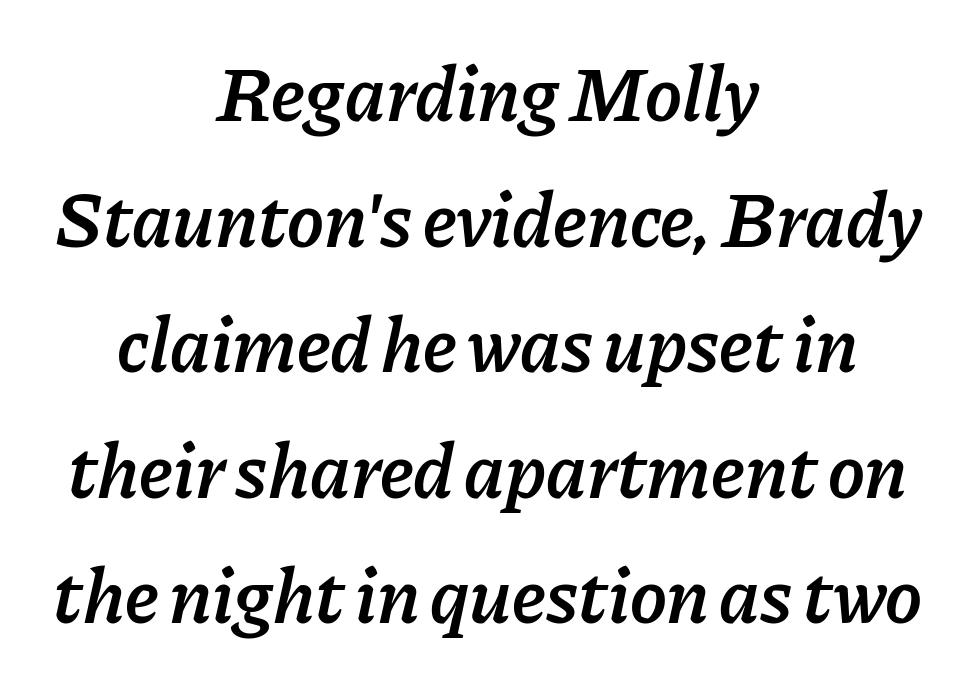
The image shows 78 px semibold type, italic (leaning right); set centered, normal line spacing (1.61x), normal letter spacing, not underlined; low stroke contrast and a medium x-height.
